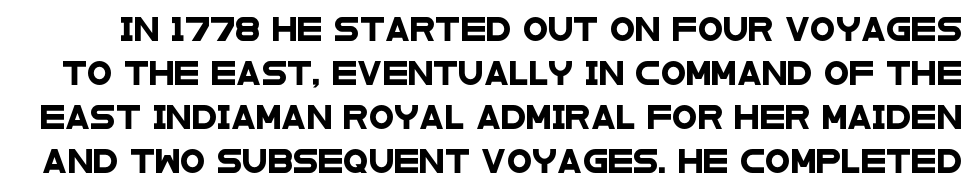
The passage shown has conventional tracking throughout. Underline: absent. Leading: increased.
